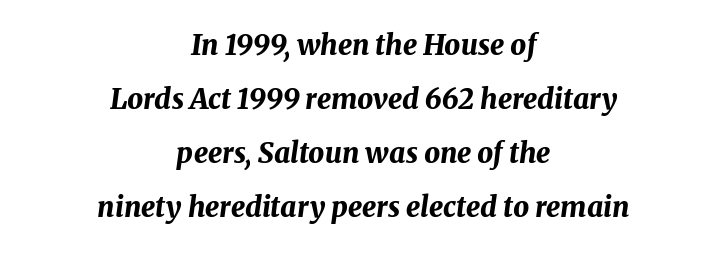
Line spacing here is loose. Honestly, the letter spacing is just normal — you wouldn't notice it. Where is the straight margin? There isn't one; the lines are centered. The text carries the slant typical of an italic or oblique font. Type without underlining. Note the varied advance widths — an 'i' is clearly narrower than an 'm'.
